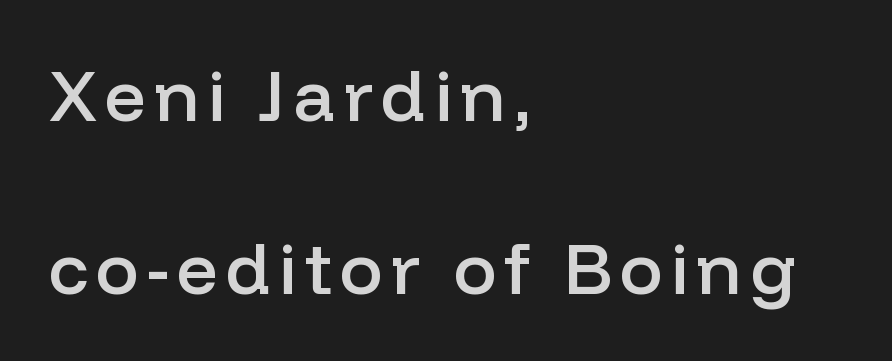
The image shows 72 px semibold sans-serif type, upright; set left-aligned, loose line spacing (2.4x), not underlined; low stroke contrast and a medium x-height.
